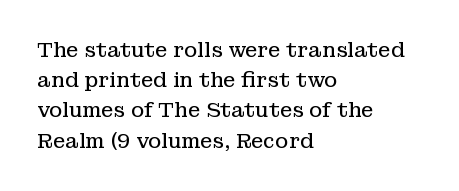
What stands out about the letter spacing? Nothing — it is the standard amount. The axis of the letterforms is exactly vertical. Check the space under the baseline: it is left empty. Evenly set lines give the paragraph a standard silhouette.
